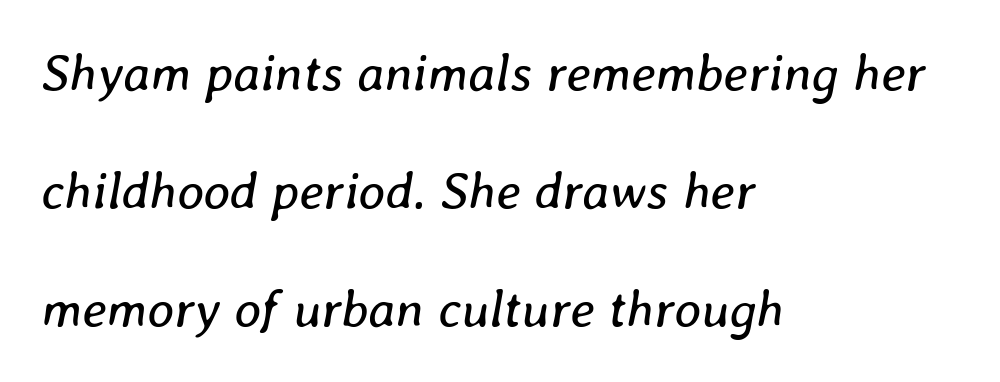
You could call the tracking neutral — neither tight nor loose. Looks like regular typesetting: each glyph gets only the width it needs. Leading: increased. Each line starts at the same left margin while the right side varies. The specimen reads as italic at a glance. The specimen omits any rule beneath the text block's lines.
